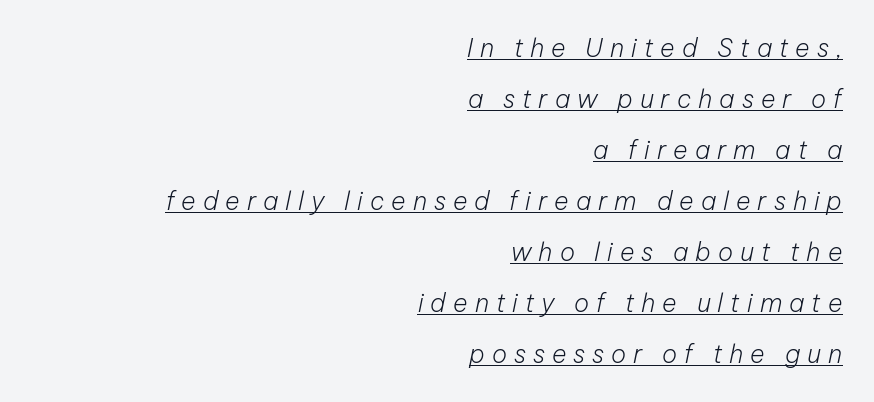
The image shows 25 px text type, italic (leaning right); set right-aligned, loose line spacing (2.04x), unusually wide letter spacing (+0.28 em), underlined.
